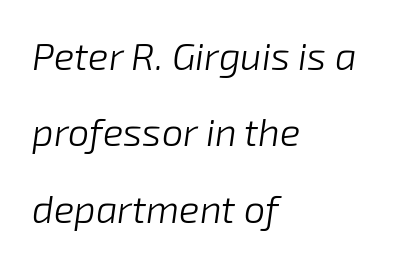
{"italic": "yes", "lean": "right", "slant_degrees": 8, "bold": "no", "weight": "light", "width": "normal", "stroke_contrast": "low", "x_height": "medium", "monospaced": "no", "underline": "no", "align": "left", "line_spacing": "loose", "line_spacing_ratio": 2.01, "letter_spacing": "normal", "letter_spacing_em": 0.0, "glyph_px": 38}
